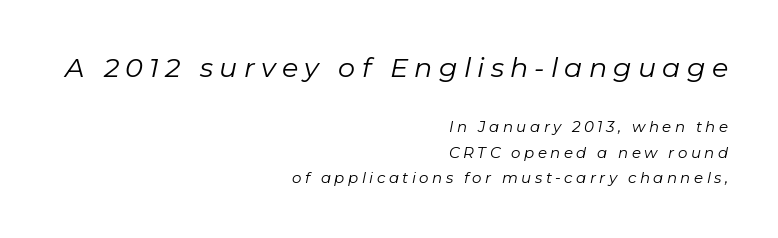
Lines of text with bare space underneath. No letter is thick-stroked: the sample isn't bold. Honestly, the row spacing looks completely unremarkable. A student would notice the top passage is typeset larger than what follows. This sample is right-justified, so line beginnings fall wherever the words allow.
